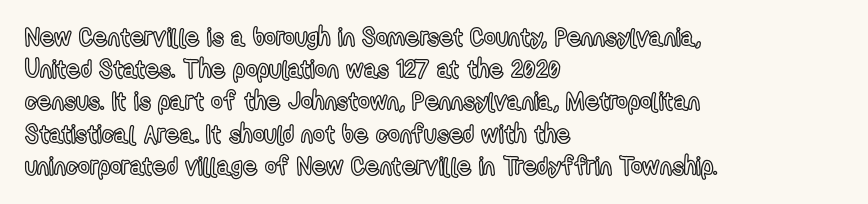
{"italic": "no", "underline": "no", "align": "left", "line_spacing": "normal", "line_spacing_ratio": 1.29, "letter_spacing": "normal", "letter_spacing_em": 0.0, "glyph_px": 25}
